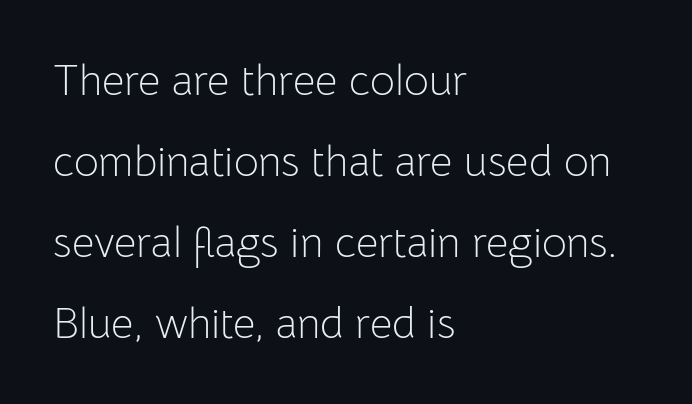
Is this a heavy cut? Hardly; it is regular or lighter. If you drew a ruler down the left edge, every line would touch it. A typesetter would call this proportional, since set widths differ per character. This rendering leaves character spacing at its baseline value. A typesetter would label this face a sans.
